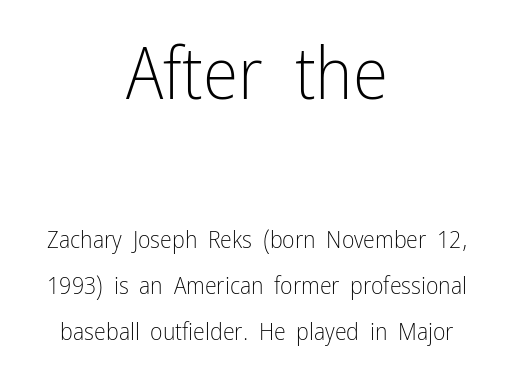
Leftover space on each line is divided equally before and after the words. This sample uses an upright cut, with every glyph sitting square on the baseline. Notice the wide empty band between every row — that's loose leading. You get the large type first, then a drop to smaller type.
